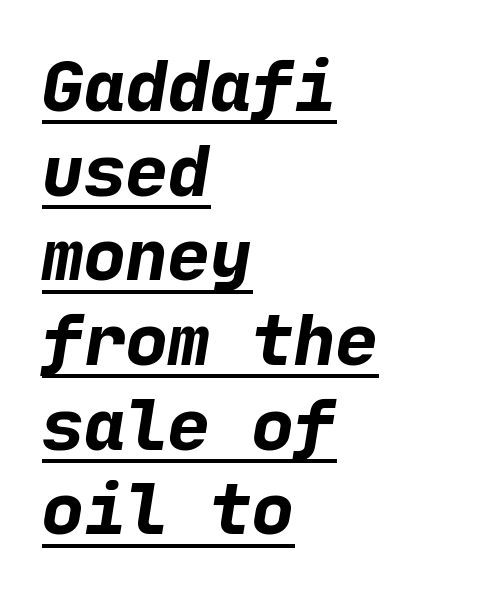
{"serif": "no", "bold": "yes", "weight": "bold", "width": "normal", "stroke_contrast": "low", "x_height": "medium", "underline": "yes", "align": "left", "line_spacing_ratio": 1.21, "letter_spacing": "normal", "letter_spacing_em": 0.0, "glyph_px": 70}
